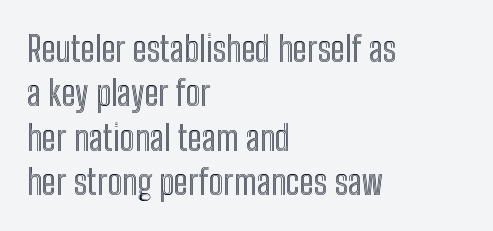
{"italic": "no", "width": "condensed", "x_height": "medium", "monospaced": "no", "underline": "no", "align": "left", "line_spacing": "normal", "line_spacing_ratio": 1.27, "letter_spacing": "normal", "letter_spacing_em": 0.0, "glyph_px": 35}
